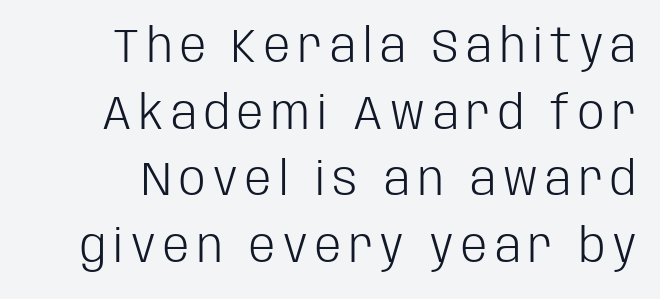
{"serif": "no", "italic": "no", "bold": "no", "weight": "light", "width": "condensed", "stroke_contrast": "low", "x_height": "large", "monospaced": "no", "underline": "no", "line_spacing": "normal", "line_spacing_ratio": 1.42, "glyph_px": 47}
